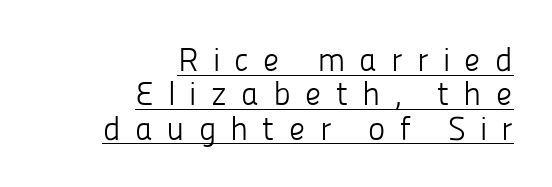
{"serif": "no", "italic": "no", "bold": "no", "weight": "light", "width": "normal", "stroke_contrast": "low", "x_height": "medium", "monospaced": "no", "underline": "yes", "align": "right", "line_spacing": "tight", "line_spacing_ratio": 1.04, "letter_spacing": "wide", "letter_spacing_em": 0.43, "glyph_px": 33}
